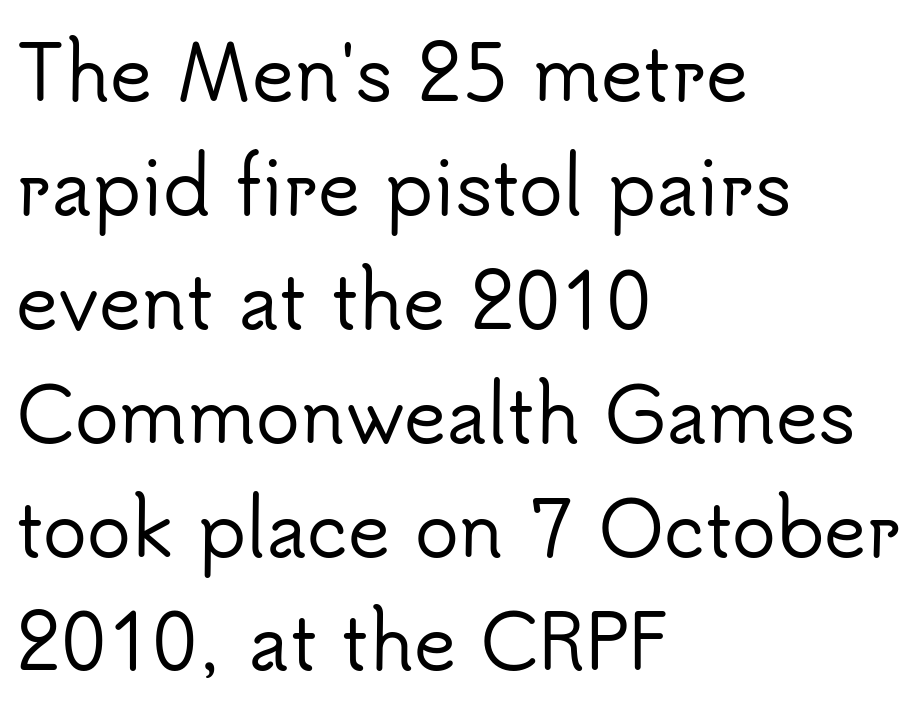
{"serif": "no", "italic": "no", "width": "normal", "stroke_contrast": "low", "x_height": "small", "monospaced": "no", "underline": "no", "align": "left", "line_spacing": "normal", "line_spacing_ratio": 1.56, "letter_spacing": "normal", "letter_spacing_em": 0.0, "glyph_px": 73}
